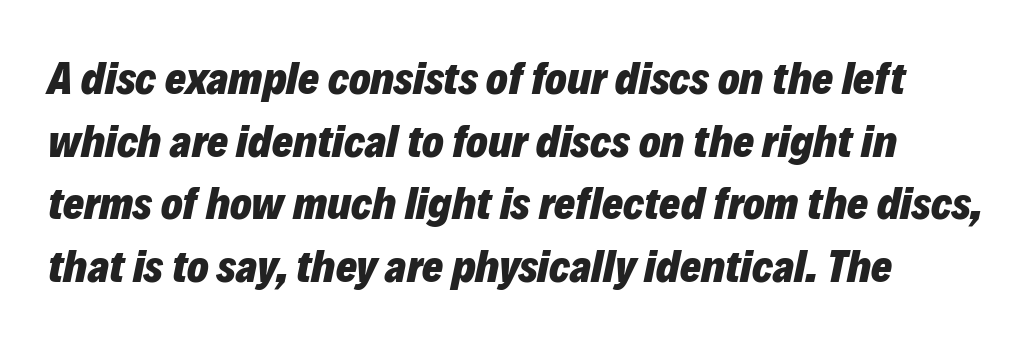
{"italic": "yes", "lean": "right", "slant_degrees": 12, "bold": "yes", "weight": "heavy", "width": "normal", "stroke_contrast": "low", "x_height": "medium", "monospaced": "no", "underline": "no", "line_spacing": "normal", "line_spacing_ratio": 1.39, "letter_spacing": "normal", "letter_spacing_em": 0.0, "glyph_px": 45}
